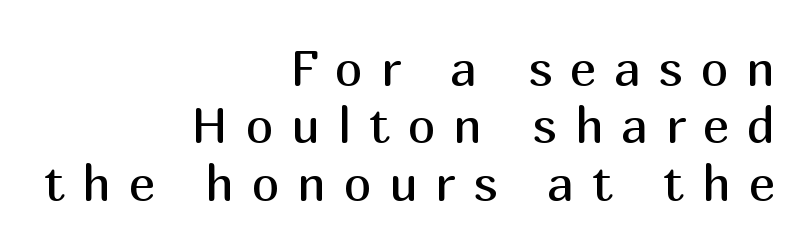
Q: Is the text bold? A: No.
Q: Is the text italic (slanted)? A: No, it is upright.
Q: Is the typeface a serif or a sans-serif typeface? A: Sans-serif.
Q: Is the text underlined? A: No.
Q: How is the paragraph aligned? A: Right-aligned.
Q: Is the spacing between letters normal or unusually wide? A: Unusually wide.
Q: Is the spacing between lines tight, normal or loose? A: Tight.
Q: Width (condensed, normal, or wide)? A: Normal.
Q: Stroke contrast? A: Medium.
Q: x-height? A: Medium.
Q: Monospaced? A: No.
